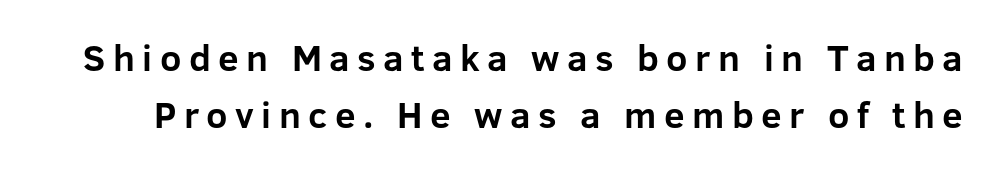
Q: Is the text bold? A: Yes.
Q: Is the text italic (slanted)? A: No, it is upright.
Q: Is the typeface a serif or a sans-serif typeface? A: Sans-serif.
Q: Is the text underlined? A: No.
Q: Is the spacing between letters normal or unusually wide? A: Unusually wide.
Q: Is the spacing between lines tight, normal or loose? A: Normal.
Q: Width (condensed, normal, or wide)? A: Normal.
Q: Stroke contrast? A: Low.
Q: x-height? A: Medium.
Q: Monospaced? A: No.
